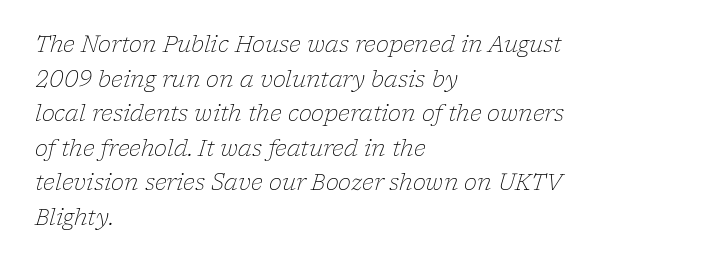
{"italic": "yes", "lean": "right", "slant_degrees": 17, "bold": "no", "underline": "no", "align": "left", "line_spacing": "normal", "line_spacing_ratio": 1.57, "letter_spacing": "normal", "letter_spacing_em": 0.0, "glyph_px": 22}
